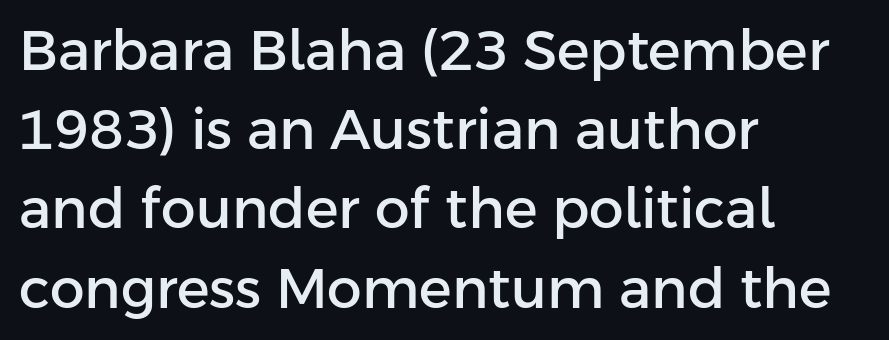
Q: Is the text italic (slanted)? A: No, it is upright.
Q: Is the typeface a serif or a sans-serif typeface? A: Sans-serif.
Q: Is the text underlined? A: No.
Q: How is the paragraph aligned? A: Left-aligned.
Q: Is the spacing between letters normal or unusually wide? A: Normal.
Q: Is the spacing between lines tight, normal or loose? A: Normal.
Q: Width (condensed, normal, or wide)? A: Normal.
Q: Stroke contrast? A: Low.
Q: x-height? A: Medium.
Q: Monospaced? A: No.
